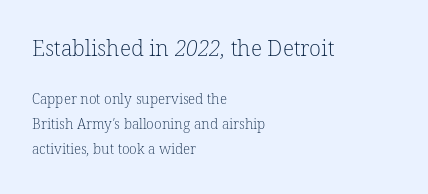
Look at the tracking — it's just the regular setting, nothing added. Underline: absent. Is the block centered? No — it sits flush against the left margin. If you squint, the top block still reads clearly — it's the larger of the two.
